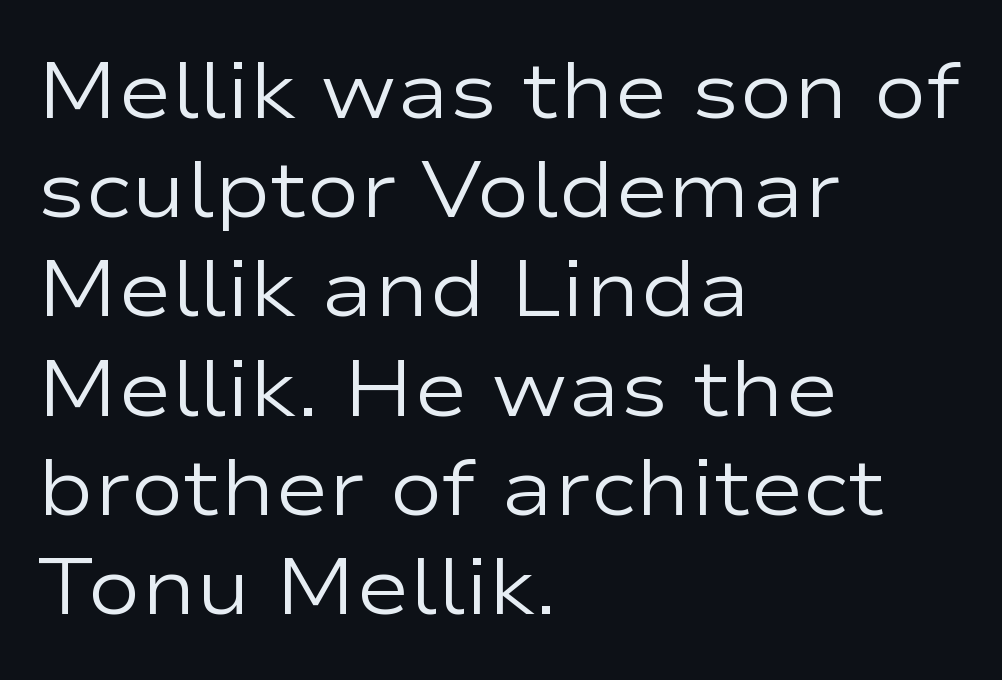
Bare-footed words on every line. Horizontal alignment here is leftward, the default for most running prose. The lettering holds an erect, upright posture throughout. The type is set solid horizontally, with unmodified tracking. Are there feet on the stems? There aren't — it's a sans.
